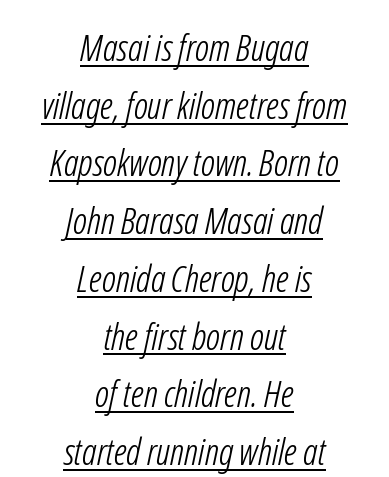
Default kerning and tracking; the words read as compact shapes. The rag falls on both sides of this text block equally. In terms of letterform style, serifs are entirely absent. This is underlined copy, the kind a proofreader might mark for attention.
